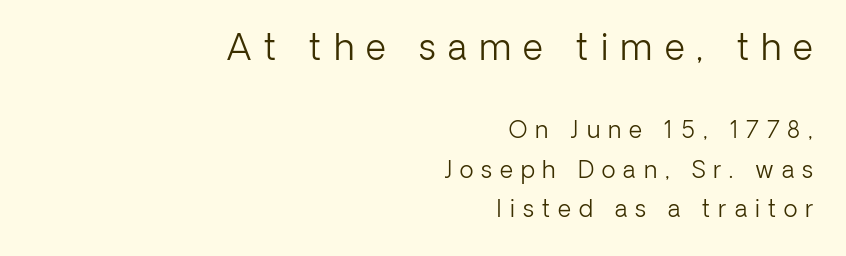
Letters have the restrained weight of plain body copy at most. Reading down the column, the eye jumps a familiar distance to each next line. A typesetter would call this proportional, since set widths differ per character. This layout puts the oversized block above and the modest block below.
